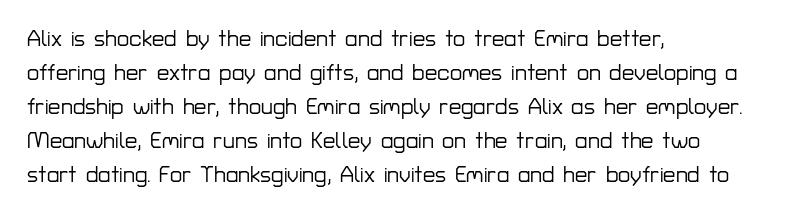
The image shows 22 px text type, upright; set left-aligned, normal line spacing (1.54x), normal letter spacing, not underlined.
